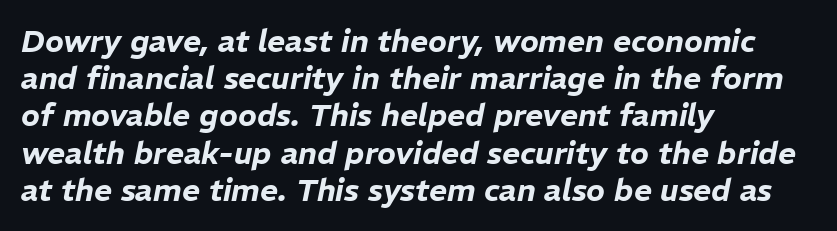
{"italic": "yes", "lean": "right", "slant_degrees": 11, "width": "normal", "stroke_contrast": "low", "x_height": "medium", "monospaced": "no", "underline": "no", "align": "left", "line_spacing_ratio": 1.2, "letter_spacing": "normal", "letter_spacing_em": 0.0, "glyph_px": 31}
